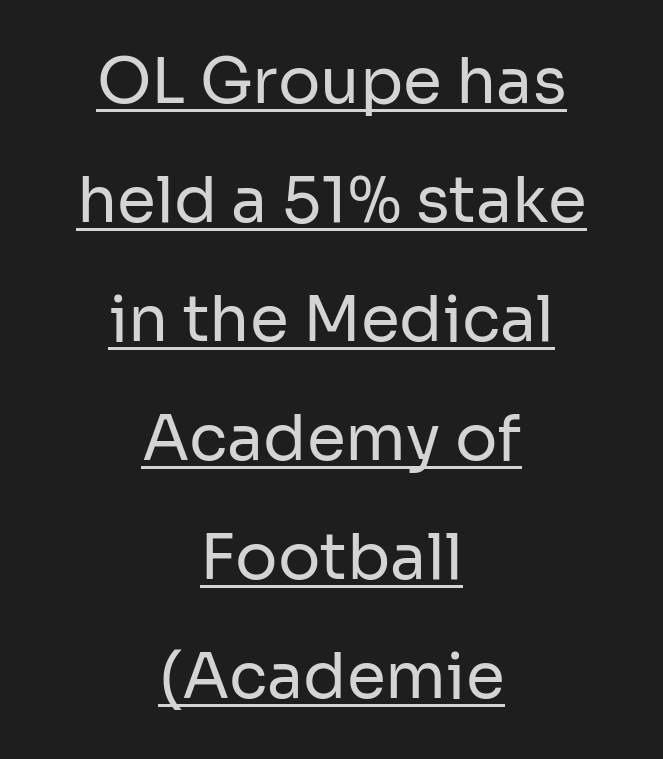
{"serif": "no", "italic": "no", "bold": "no", "weight": "regular", "width": "normal", "stroke_contrast": "low", "x_height": "medium", "monospaced": "no", "underline": "yes", "align": "center", "line_spacing_ratio": 1.89, "letter_spacing": "normal", "letter_spacing_em": 0.0, "glyph_px": 63}
